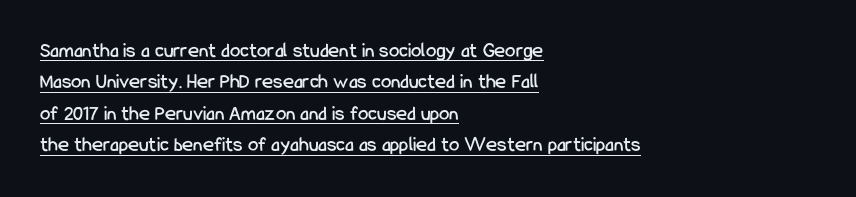
{"italic": "no", "underline": "yes", "align": "left", "line_spacing": "normal", "line_spacing_ratio": 1.5, "letter_spacing": "normal", "letter_spacing_em": 0.0, "glyph_px": 21}
